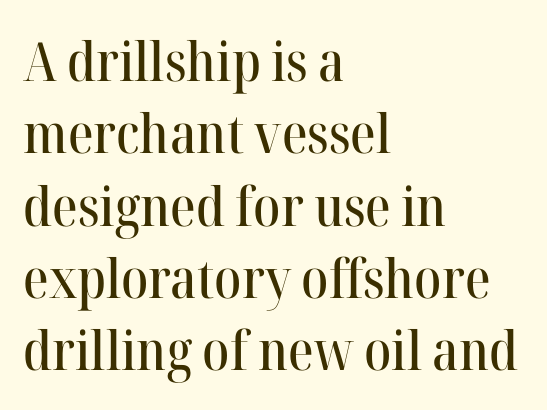
{"serif": "yes", "italic": "no", "width": "normal", "stroke_contrast": "high", "x_height": "medium", "monospaced": "no", "underline": "no", "align": "left", "line_spacing": "normal", "line_spacing_ratio": 1.34, "letter_spacing": "normal", "letter_spacing_em": 0.0, "glyph_px": 54}
